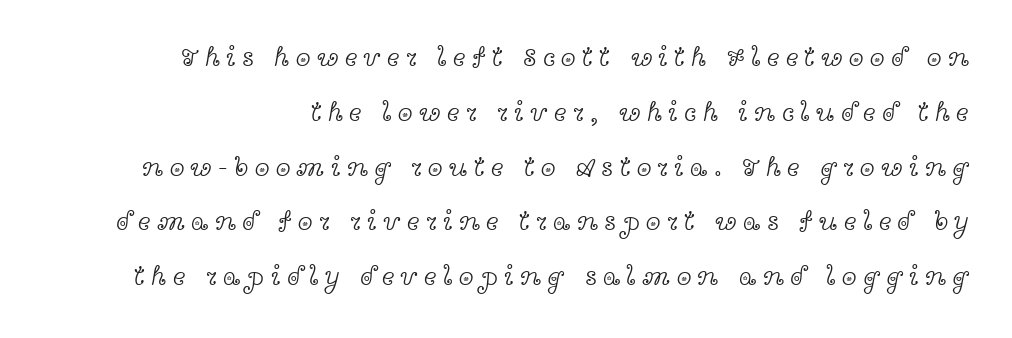
Unbolded letterforms with no extra heft. Honestly, the rows look like they've been pulled way apart. Only glyphs here, with clear space below each row. Glyph-to-glyph distance is far greater than everyday printed text.
